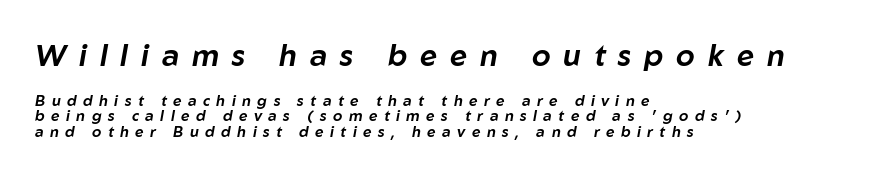
{"italic": "yes", "lean": "right", "slant_degrees": 10, "width": "normal", "stroke_contrast": "low", "x_height": "medium", "monospaced": "no", "underline": "no", "align": "left", "line_spacing": "tight", "line_spacing_ratio": 1.03, "letter_spacing": "wide", "letter_spacing_em": 0.43, "larger_block": "first", "size_ratio": 2.0, "glyph_px": 30}
